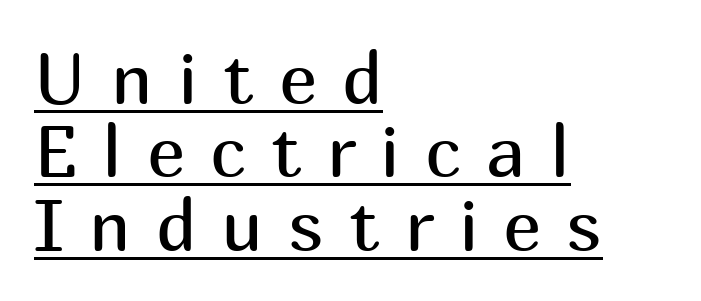
This sample is left-justified, so line endings fall wherever the words run out. The face used here is proportionally spaced, like ordinary book or web type. A typesetter would label this face a sans. Compared with undecorated copy, this sample adds a rule below the words.
